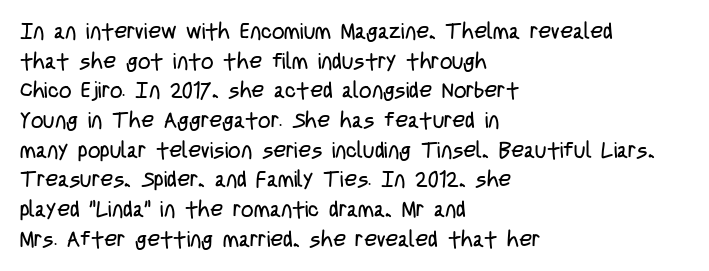
The image shows 22 px text type, upright; set left-aligned, normal line spacing (1.35x), normal letter spacing, not underlined.
